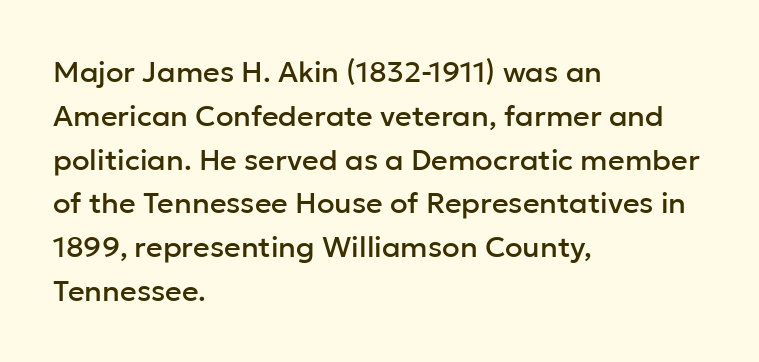
Q: Is the text italic (slanted)? A: No, it is upright.
Q: Is the typeface a serif or a sans-serif typeface? A: Sans-serif.
Q: Is the text underlined? A: No.
Q: How is the paragraph aligned? A: Left-aligned.
Q: Is the spacing between letters normal or unusually wide? A: Normal.
Q: Is the spacing between lines tight, normal or loose? A: Normal.
Q: Width (condensed, normal, or wide)? A: Normal.
Q: Stroke contrast? A: Low.
Q: x-height? A: Medium.
Q: Monospaced? A: No.
